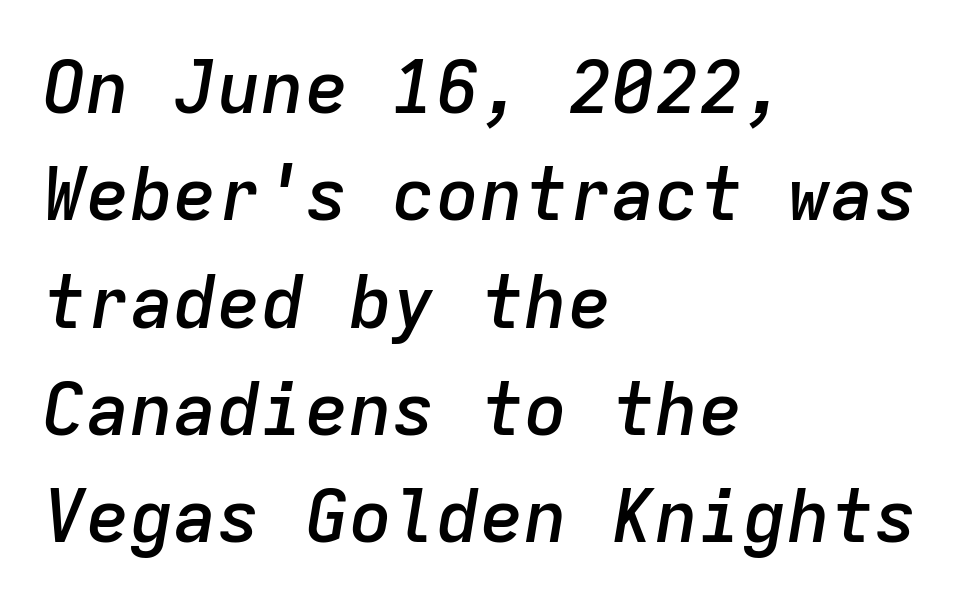
Monospaced: the letters line up in strict vertical columns. If you drew a ruler down the left edge, every line would touch it. This is moderately heavy type, rendered in semibold. You can tell it's italic because the verticals aren't actually vertical. The string is rendered with underlining switched off.
